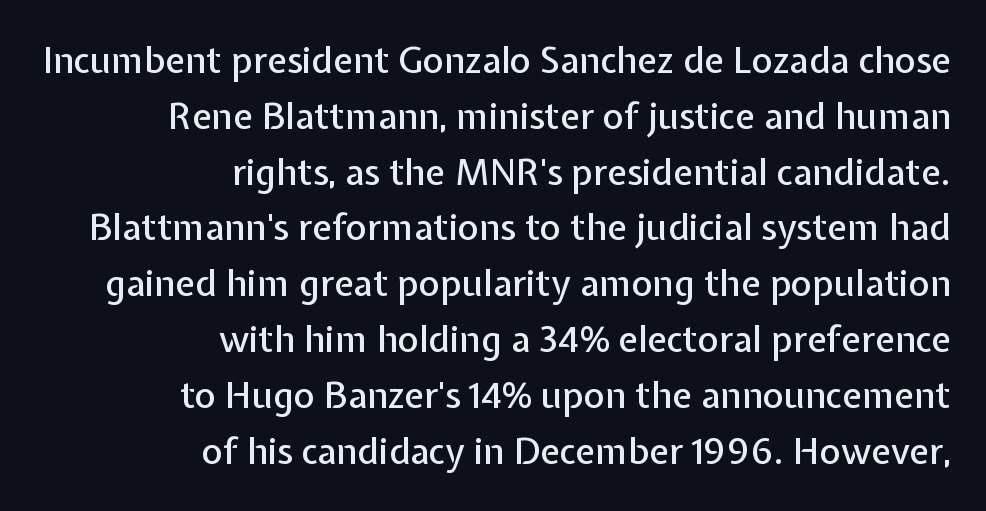
Q: Is the text italic (slanted)? A: No, it is upright.
Q: Is the typeface a serif or a sans-serif typeface? A: Sans-serif.
Q: Is the text underlined? A: No.
Q: How is the paragraph aligned? A: Right-aligned.
Q: Is the spacing between letters normal or unusually wide? A: Normal.
Q: Is the spacing between lines tight, normal or loose? A: Normal.
Q: Width (condensed, normal, or wide)? A: Normal.
Q: Stroke contrast? A: Low.
Q: x-height? A: Medium.
Q: Monospaced? A: No.
